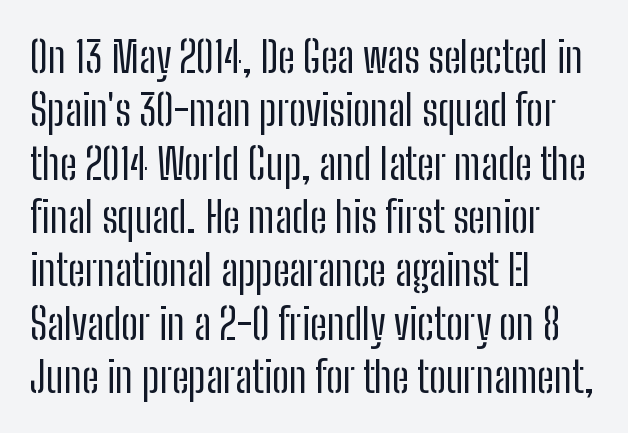
Here the designer chose a conventional face with non-uniform glyph widths. The ragged edge is on the right, which tells us the setting is flush left. Letterform terminals end flat and unadorned throughout the passage. Students, note that the glyphs here touch the page at normal intervals. The zone under the glyphs is completely vacant. Stem width sits at or under what a default text font uses.
